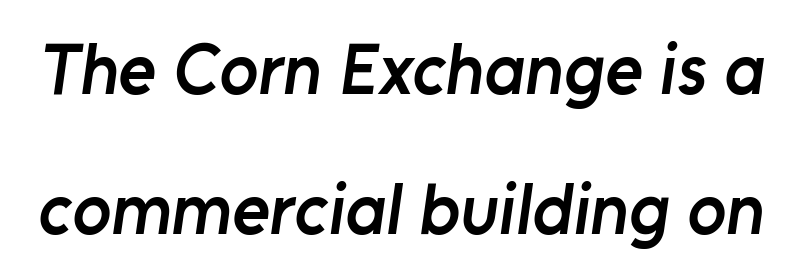
Words appear dense and cohesive because spacing is normal. Is this a sans? Yes — the strokes have no serifs. Semibold letterforms, between regular and bold. You could not count columns in this text — the font is proportionally spaced. Anything drawn beneath the words? Only blank space.
